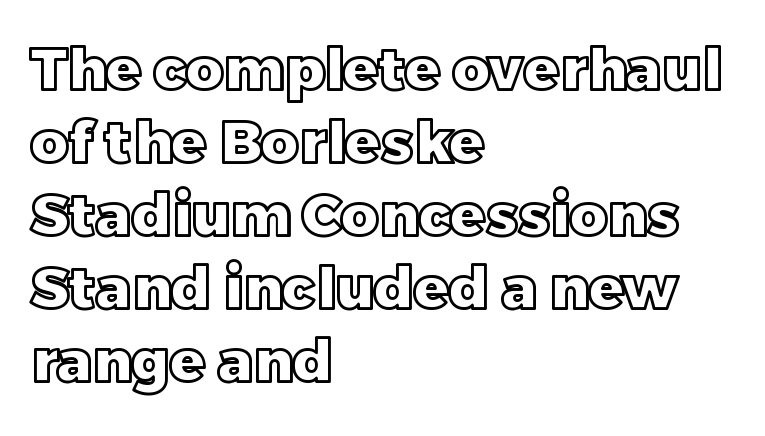
{"italic": "no", "width": "normal", "x_height": "large", "monospaced": "no", "underline": "no", "align": "left", "line_spacing": "normal", "line_spacing_ratio": 1.26, "letter_spacing": "normal", "letter_spacing_em": 0.0, "glyph_px": 58}
